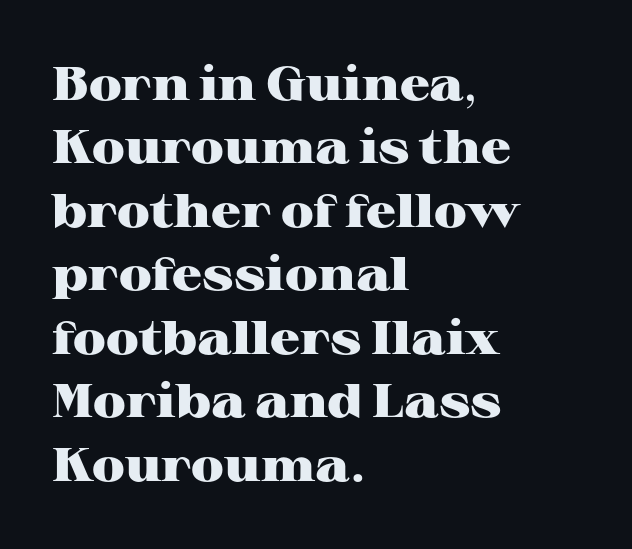
The image shows 47 px heavy, wide serif type, upright; set left-aligned, normal line spacing (1.35x), normal letter spacing, not underlined; high stroke contrast and a medium x-height.
